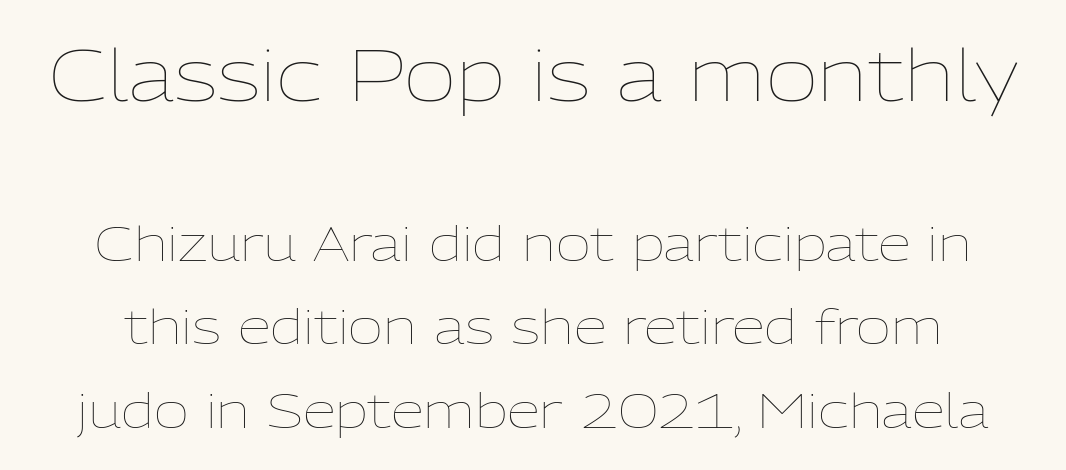
Q: Is the text bold? A: No.
Q: Is the text italic (slanted)? A: No, it is upright.
Q: Is the text underlined? A: No.
Q: Is the spacing between letters normal or unusually wide? A: Normal.
Q: Which block of text is set in a larger size, the first (top) or the second (bottom)? A: The first (top) one.
Q: Width (condensed, normal, or wide)? A: Normal.
Q: Stroke contrast? A: Low.
Q: x-height? A: Medium.
Q: Monospaced? A: No.
